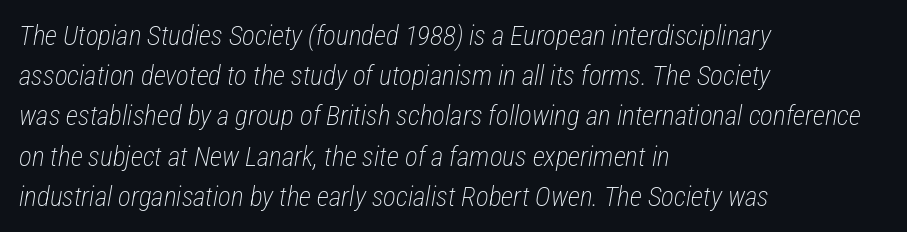
{"italic": "yes", "lean": "right", "slant_degrees": 12, "bold": "no", "underline": "no", "align": "left", "line_spacing": "normal", "line_spacing_ratio": 1.49, "letter_spacing": "normal", "letter_spacing_em": 0.0, "glyph_px": 27}
